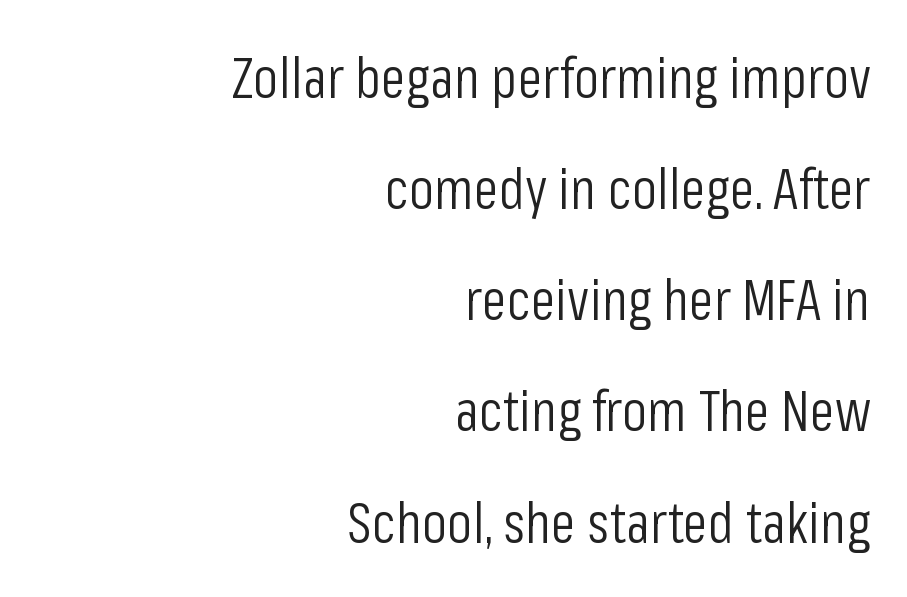
The image shows 57 px light, condensed sans-serif type, upright; set right-aligned, loose line spacing (1.95x), normal letter spacing, not underlined; low stroke contrast and a medium x-height.
